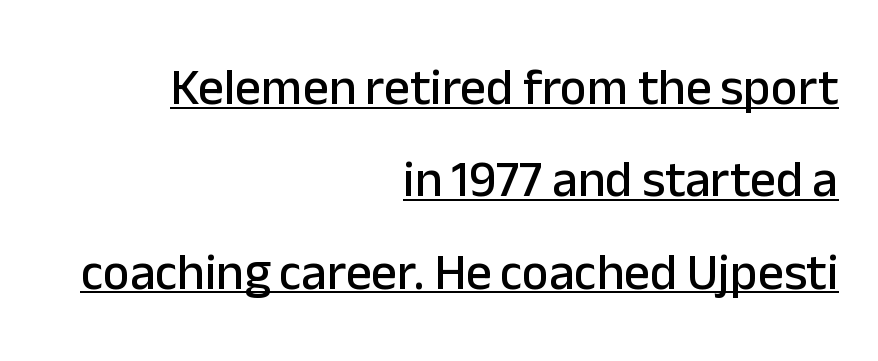
Font category for this specimen: sans-serif. A rule runs beneath these lines of type. Do the characters align in a grid? No, the font is proportional. Line endings align vertically; line beginnings do not.
